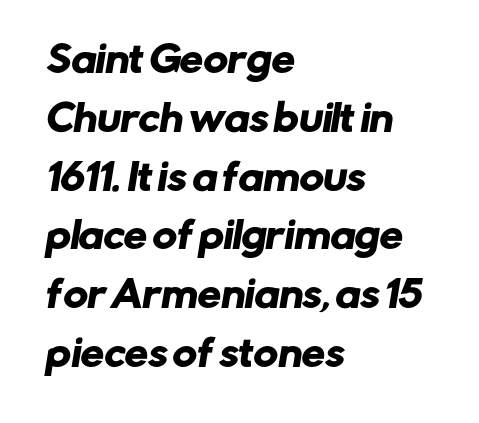
Q: Is the typeface a serif or a sans-serif typeface? A: Sans-serif.
Q: Is the text underlined? A: No.
Q: How is the paragraph aligned? A: Left-aligned.
Q: Is the spacing between letters normal or unusually wide? A: Normal.
Q: Is the spacing between lines tight, normal or loose? A: Normal.
Q: Width (condensed, normal, or wide)? A: Normal.
Q: Stroke contrast? A: Low.
Q: x-height? A: Medium.
Q: Monospaced? A: No.
